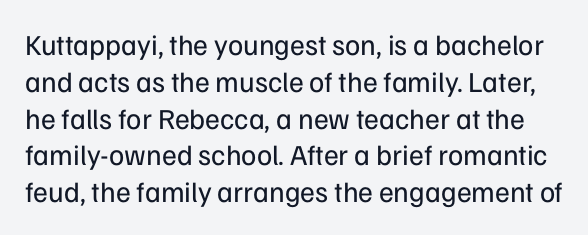
Q: Is the text bold? A: No.
Q: Is the text italic (slanted)? A: No, it is upright.
Q: Is the typeface a serif or a sans-serif typeface? A: Sans-serif.
Q: Is the text underlined? A: No.
Q: Is the spacing between letters normal or unusually wide? A: Normal.
Q: Is the spacing between lines tight, normal or loose? A: Normal.
Q: Width (condensed, normal, or wide)? A: Normal.
Q: Stroke contrast? A: Low.
Q: x-height? A: Medium.
Q: Monospaced? A: No.
